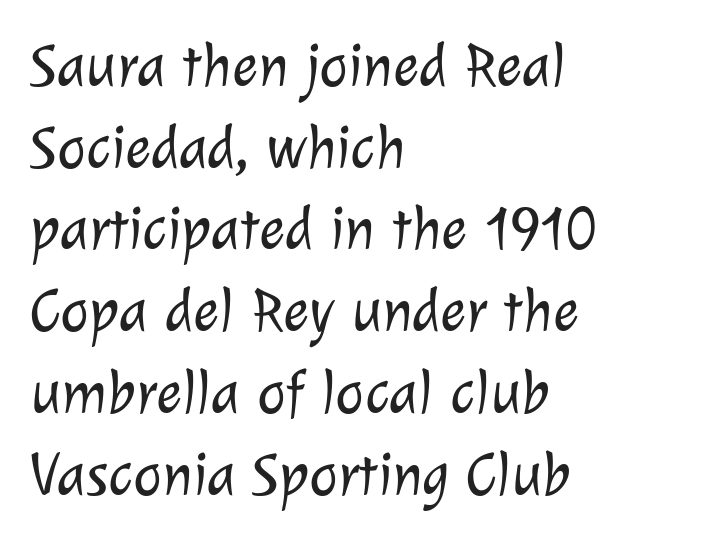
Q: Is the text bold? A: No.
Q: Is the typeface a serif or a sans-serif typeface? A: Sans-serif.
Q: Is the text underlined? A: No.
Q: How is the paragraph aligned? A: Left-aligned.
Q: Is the spacing between letters normal or unusually wide? A: Normal.
Q: Is the spacing between lines tight, normal or loose? A: Normal.
Q: Width (condensed, normal, or wide)? A: Normal.
Q: Stroke contrast? A: Low.
Q: x-height? A: Medium.
Q: Monospaced? A: No.
